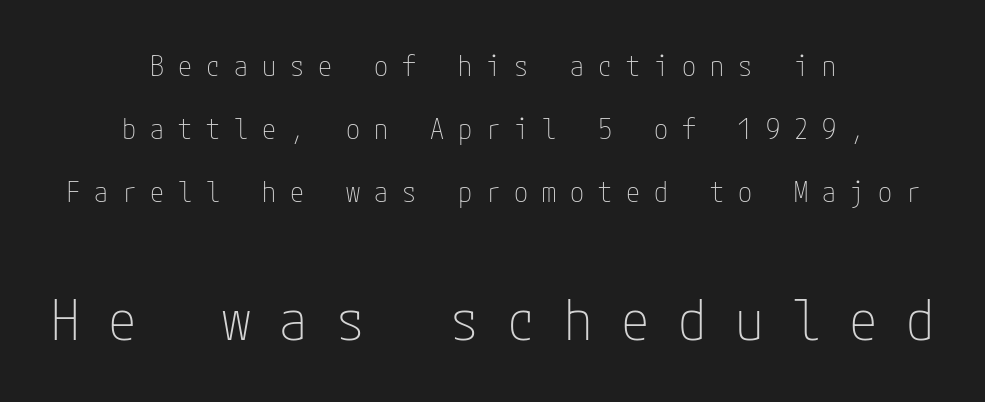
{"serif": "no", "italic": "no", "bold": "no", "weight": "thin", "width": "condensed", "stroke_contrast": "low", "x_height": "medium", "underline": "no", "align": "center", "line_spacing": "loose", "line_spacing_ratio": 2.25, "letter_spacing": "wide", "letter_spacing_em": 0.5, "larger_block": "second", "size_ratio": 2.04, "glyph_px": 57}
